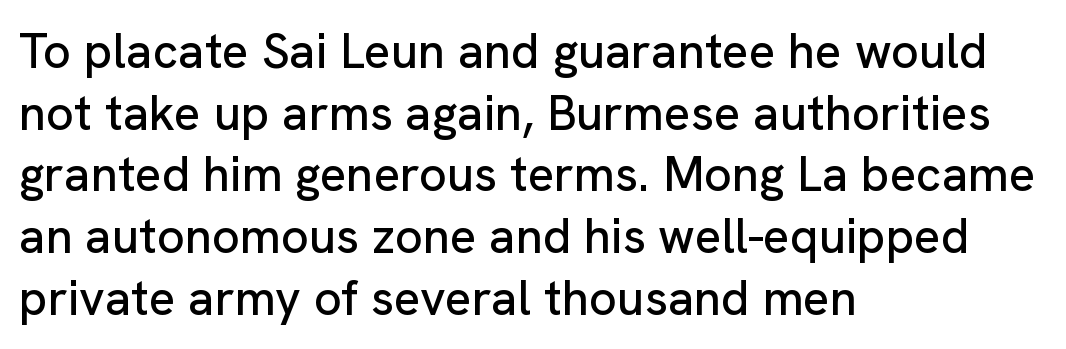
Each word holds together tightly as a unit, with standard inter-letter gaps. Here the designer chose a conventional face with non-uniform glyph widths. Check the space under the baseline: it is left empty. Serifs: no, the terminals of the letterforms are clean. The typesetter chose a ragged-right arrangement here.
